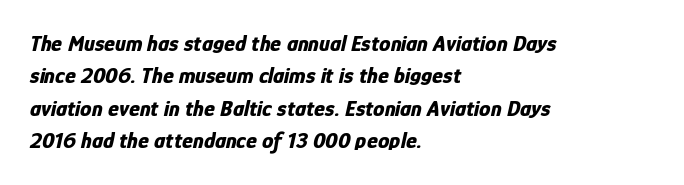
The image shows 23 px bold type, italic (leaning right); set left-aligned, normal line spacing (1.41x), normal letter spacing, not underlined.
